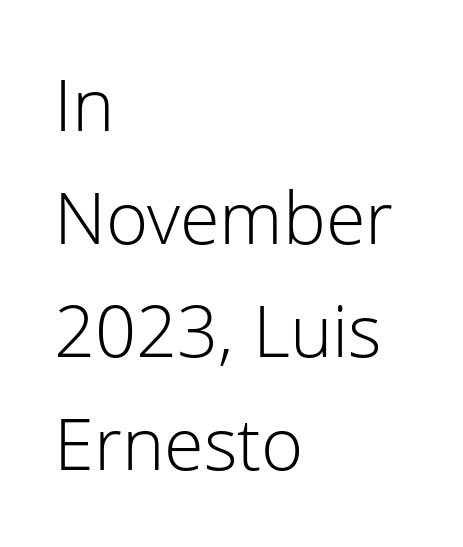
No chunkiness to these letters — they're not bold. The passage shown has conventional tracking throughout. Regular leading. These lines are set flush left with a ragged right edge. If you drew a line through each stem, it would be perfectly vertical.
